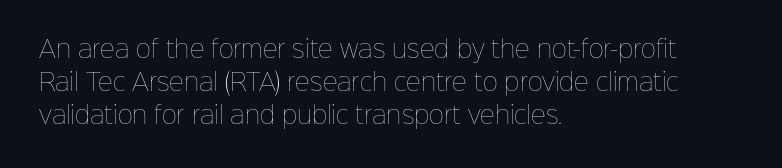
{"italic": "no", "bold": "no", "underline": "no", "align": "left", "line_spacing": "normal", "line_spacing_ratio": 1.43, "letter_spacing": "normal", "letter_spacing_em": 0.0, "glyph_px": 23}
